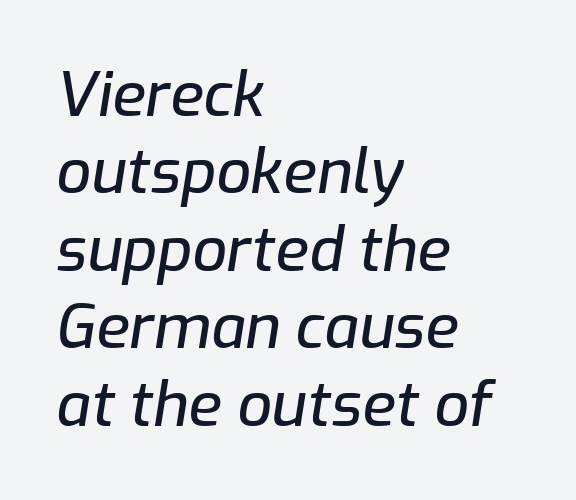
In CSS terms this would be text-align: left. Leading: standard. Here the glyphs are tracked normally, forming tight word shapes. The glyphs look as if they've been sheared to an angle.
